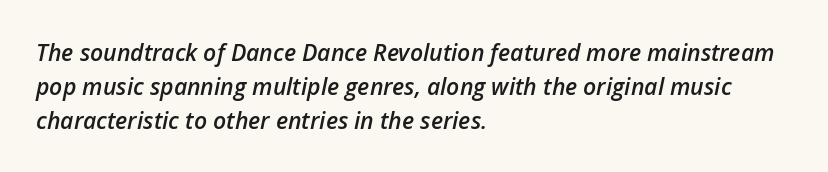
Q: Is the text bold? A: Semi-bold.
Q: Is the text italic (slanted)? A: Yes, it leans right by about 12 degrees.
Q: Is the text underlined? A: No.
Q: How is the paragraph aligned? A: Left-aligned.
Q: Is the spacing between letters normal or unusually wide? A: Normal.
Q: Is the spacing between lines tight, normal or loose? A: Normal.
